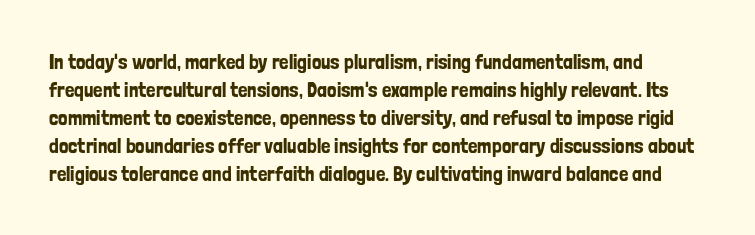
How are the letters spaced? Ordinarily, with no added tracking. The gap between lines stays unmarked. In terms of leading, this rendering sits right in the middle. Italic? Not at all — the glyphs are vertical.
